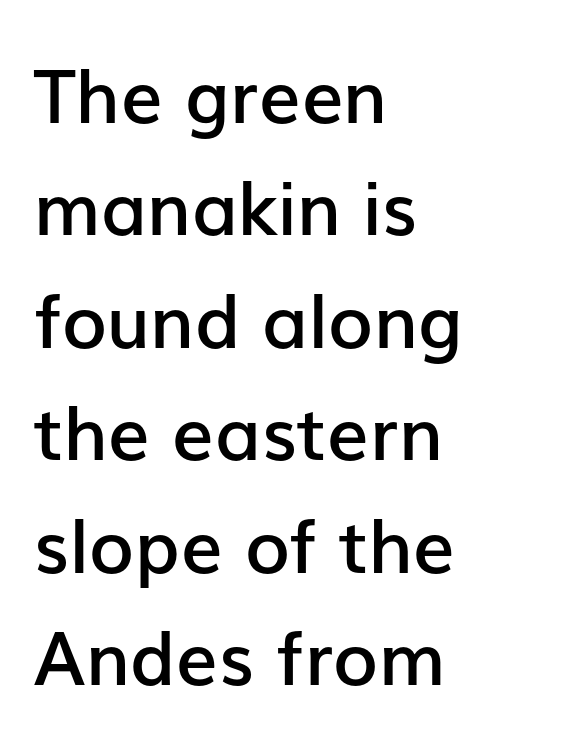
{"serif": "no", "italic": "no", "bold": "semi", "weight": "semibold", "width": "normal", "stroke_contrast": "low", "x_height": "medium", "monospaced": "no", "underline": "no", "align": "left", "line_spacing": "normal", "line_spacing_ratio": 1.52, "letter_spacing": "normal", "letter_spacing_em": 0.0, "glyph_px": 74}
